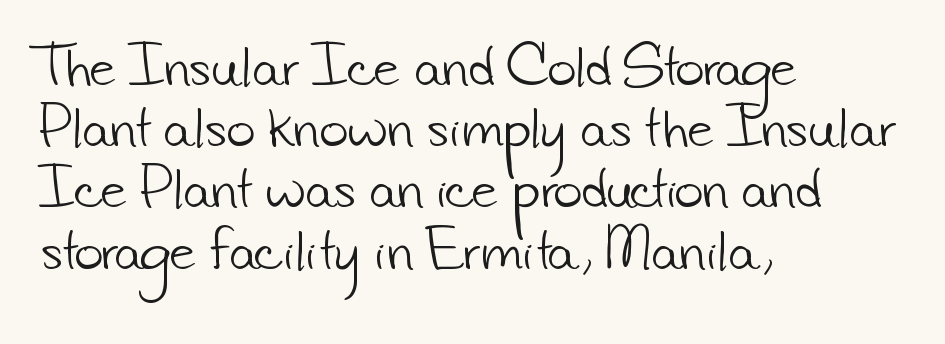
The passage shown is typed in a proportional face where columns would drift. Check where the strokes stop: nothing finishes them off — pure sans. The text block is weighted toward the left margin, trailing off unevenly rightward. Characters follow at the spacing the type designer built in. Quick note: underline off. No letter is thick-stroked: the sample isn't bold.
